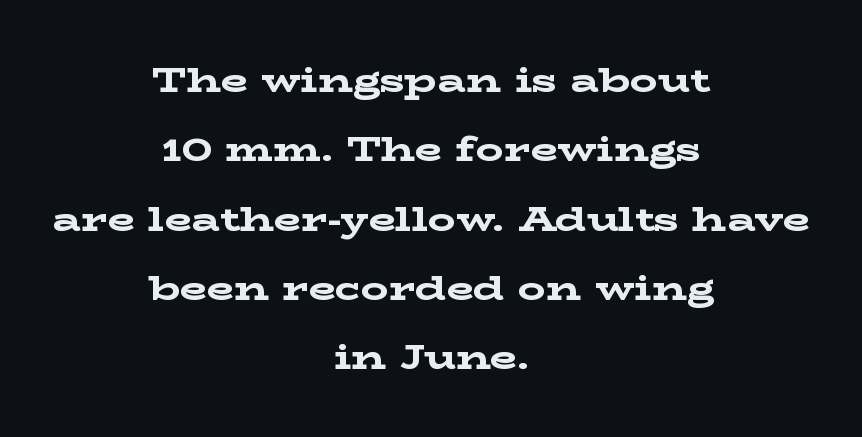
Q: Is the text bold? A: Yes.
Q: Is the text italic (slanted)? A: No, it is upright.
Q: Is the typeface a serif or a sans-serif typeface? A: Serif.
Q: Is the text underlined? A: No.
Q: How is the paragraph aligned? A: Centered.
Q: Is the spacing between letters normal or unusually wide? A: Normal.
Q: Is the spacing between lines tight, normal or loose? A: Loose.
Q: Width (condensed, normal, or wide)? A: Wide.
Q: Stroke contrast? A: Low.
Q: x-height? A: Medium.
Q: Monospaced? A: No.
